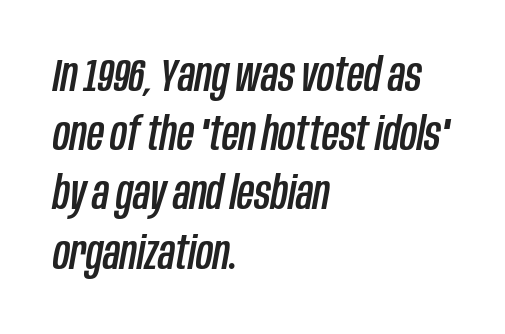
The rows are spaced the way most documents space them. The letterforms sit shoulder to shoulder at normal distance. Tall strokes in this sample are angled rather than plumb. The passage shown is typed in a proportional face where columns would drift. Letters rest on an invisible, unmarked baseline.
